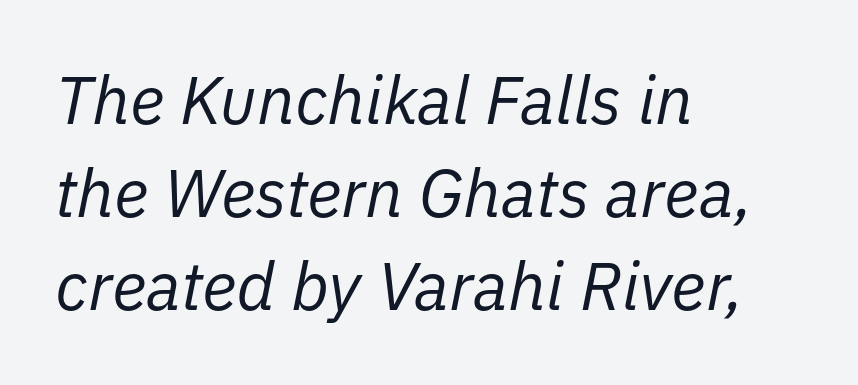
{"italic": "yes", "lean": "right", "slant_degrees": 11, "bold": "no", "weight": "regular", "width": "normal", "stroke_contrast": "low", "x_height": "medium", "monospaced": "no", "underline": "no", "align": "left", "line_spacing": "normal", "line_spacing_ratio": 1.39, "letter_spacing": "normal", "letter_spacing_em": 0.0, "glyph_px": 67}
